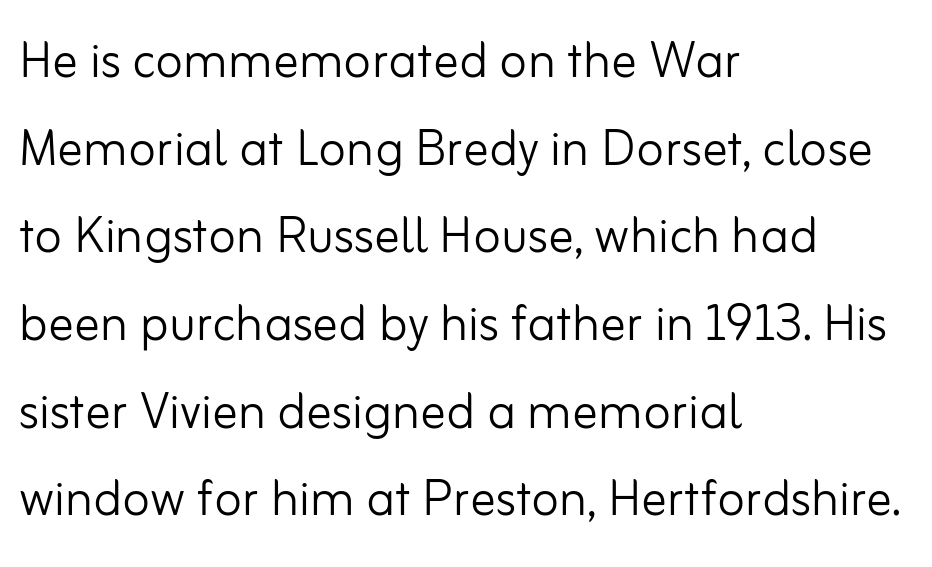
{"serif": "no", "italic": "no", "bold": "no", "weight": "light", "width": "normal", "stroke_contrast": "low", "x_height": "small", "monospaced": "no", "underline": "no", "align": "left", "line_spacing": "normal", "line_spacing_ratio": 1.37, "letter_spacing": "normal", "letter_spacing_em": 0.0, "glyph_px": 64}
